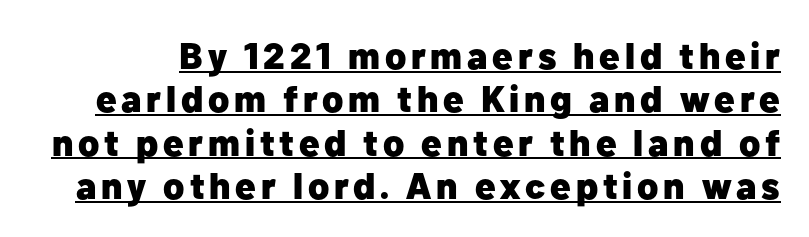
The image shows 37 px heavy sans-serif type, upright; set line spacing 1.17x, underlined; low stroke contrast and a medium x-height.
